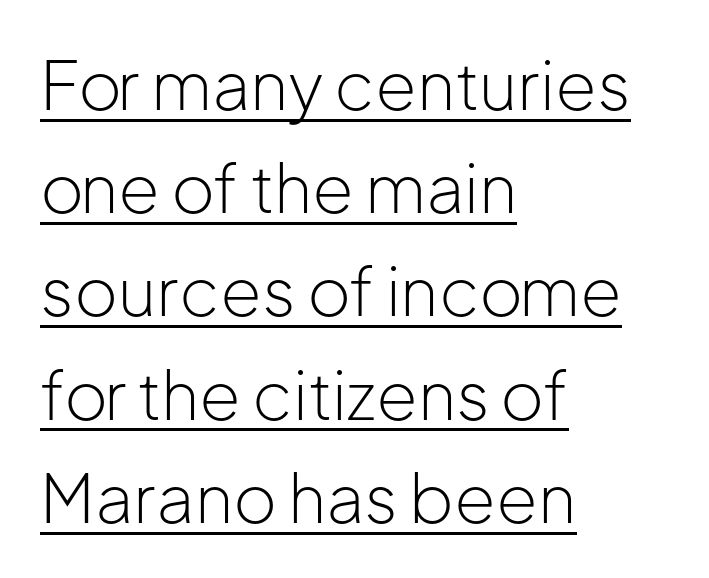
The image shows 67 px light sans-serif type, upright; set left-aligned, normal line spacing (1.54x), normal letter spacing, underlined; low stroke contrast and a medium x-height.
